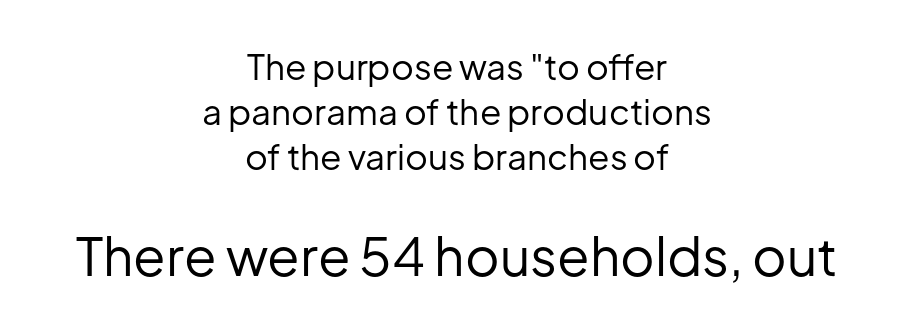
Q: Is the text bold? A: No.
Q: Is the text italic (slanted)? A: No, it is upright.
Q: Is the typeface a serif or a sans-serif typeface? A: Sans-serif.
Q: Is the text underlined? A: No.
Q: How is the paragraph aligned? A: Centered.
Q: Is the spacing between letters normal or unusually wide? A: Normal.
Q: Is the spacing between lines tight, normal or loose? A: Normal.
Q: Which block of text is set in a larger size, the first (top) or the second (bottom)? A: The second (bottom) one.
Q: Width (condensed, normal, or wide)? A: Normal.
Q: Stroke contrast? A: Low.
Q: x-height? A: Medium.
Q: Monospaced? A: No.
